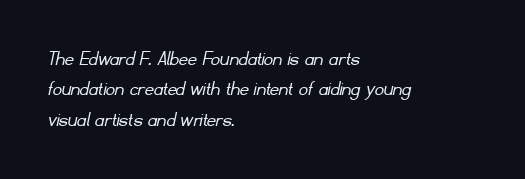
{"bold": "no", "underline": "no", "align": "left", "line_spacing": "normal", "line_spacing_ratio": 1.38, "letter_spacing": "normal", "letter_spacing_em": 0.0, "glyph_px": 22}
